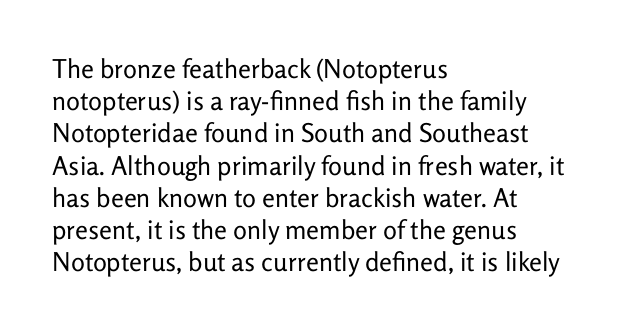
The image shows 26 px text type, upright; set left-aligned, line spacing 1.24x, normal letter spacing, not underlined.
